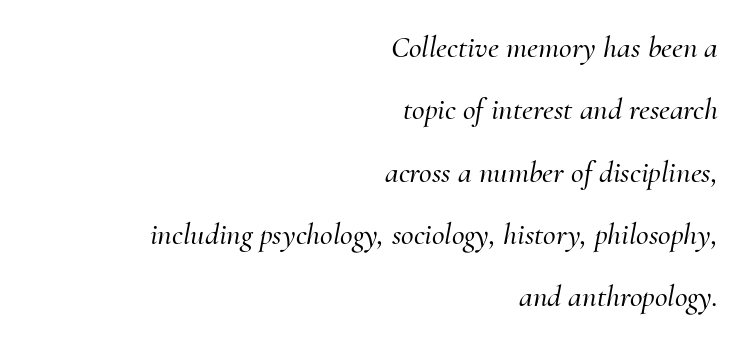
{"serif": "yes", "italic": "yes", "lean": "right", "slant_degrees": 10, "width": "normal", "stroke_contrast": "medium", "x_height": "small", "monospaced": "no", "underline": "no", "align": "right", "line_spacing": "loose", "line_spacing_ratio": 2.01, "letter_spacing": "normal", "letter_spacing_em": 0.0, "glyph_px": 31}
